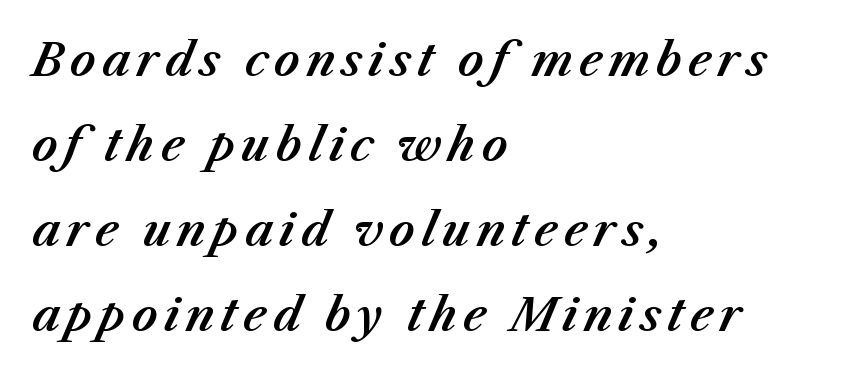
{"italic": "yes", "lean": "right", "slant_degrees": 23, "width": "normal", "stroke_contrast": "medium", "x_height": "medium", "monospaced": "no", "underline": "no", "align": "left", "line_spacing_ratio": 1.89, "glyph_px": 45}
